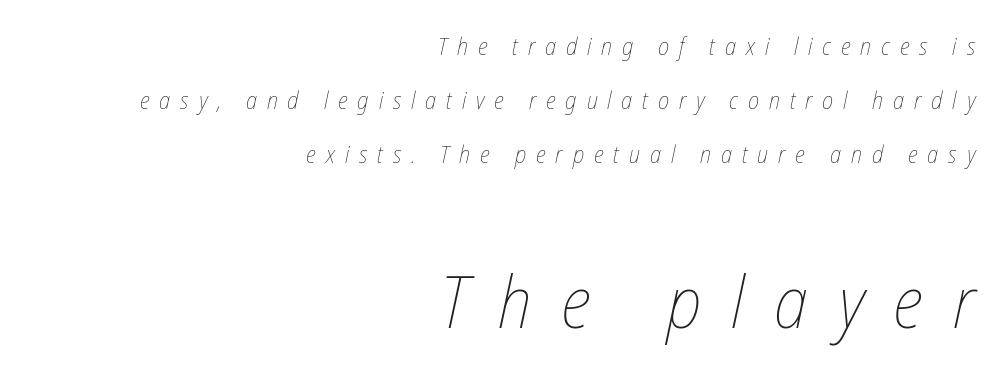
Q: Is the text bold? A: No.
Q: Is the text italic (slanted)? A: Yes, it leans right by about 12 degrees.
Q: Is the text underlined? A: No.
Q: How is the paragraph aligned? A: Right-aligned.
Q: Is the spacing between letters normal or unusually wide? A: Unusually wide.
Q: Is the spacing between lines tight, normal or loose? A: Loose.
Q: Which block of text is set in a larger size, the first (top) or the second (bottom)? A: The second (bottom) one.
Q: Width (condensed, normal, or wide)? A: Condensed.
Q: Stroke contrast? A: Low.
Q: x-height? A: Medium.
Q: Monospaced? A: No.
